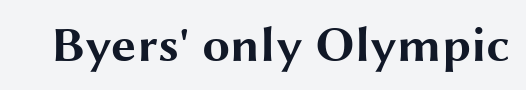
Q: Is the text bold? A: Yes.
Q: Is the text italic (slanted)? A: No, it is upright.
Q: Is the typeface a serif or a sans-serif typeface? A: Sans-serif.
Q: Is the text underlined? A: No.
Q: Is the spacing between letters normal or unusually wide? A: Normal.
Q: Width (condensed, normal, or wide)? A: Wide.
Q: Stroke contrast? A: Medium.
Q: x-height? A: Medium.
Q: Monospaced? A: No.
